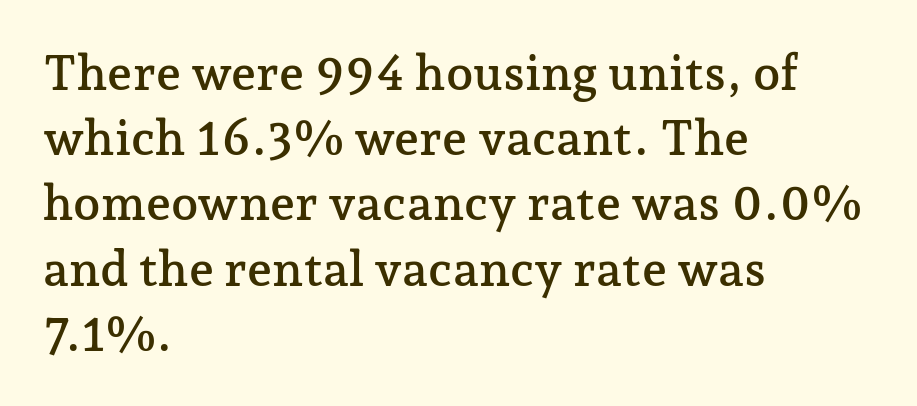
The image shows 49 px serif type, upright; set left-aligned, normal line spacing (1.33x), normal letter spacing, not underlined; low stroke contrast and a medium x-height.
